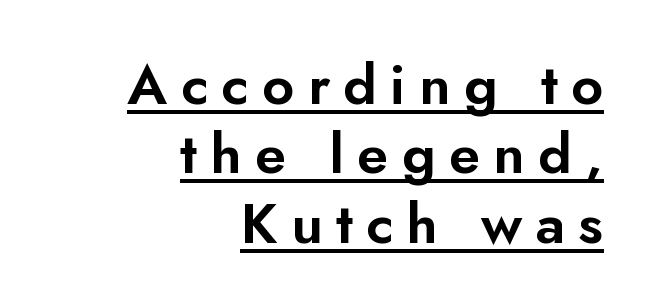
{"serif": "no", "italic": "no", "width": "normal", "stroke_contrast": "low", "x_height": "small", "monospaced": "no", "underline": "yes", "align": "right", "line_spacing_ratio": 1.24, "letter_spacing": "wide", "letter_spacing_em": 0.24, "glyph_px": 56}
